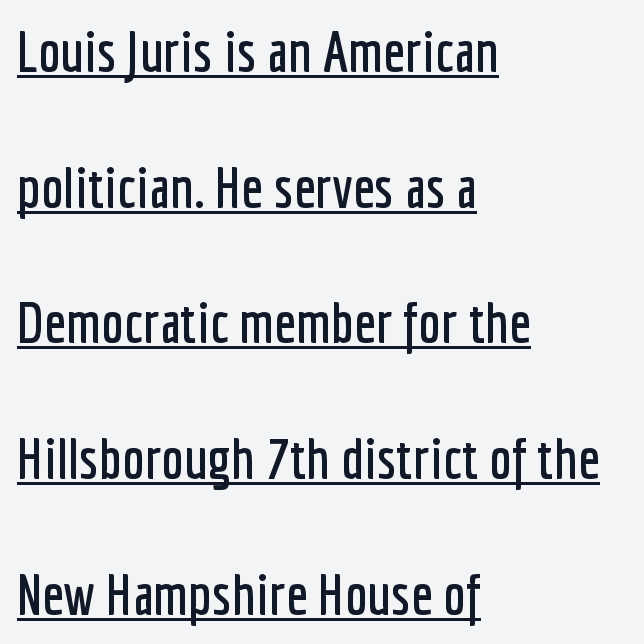
{"serif": "no", "italic": "no", "width": "condensed", "stroke_contrast": "low", "x_height": "medium", "monospaced": "no", "underline": "yes", "align": "left", "line_spacing": "loose", "line_spacing_ratio": 2.38, "letter_spacing": "normal", "letter_spacing_em": 0.0, "glyph_px": 57}
